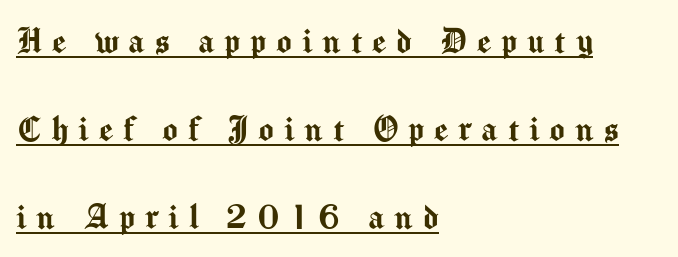
This sample uses an upright cut, with every glyph sitting square on the baseline. Compared with a centered layout, this one pins lines to the left instead. Look at the tracking — it's clearly loosened, letters drifting apart. Do the characters align in a grid? No, the font is proportional. The lettering is marked with a stroke running underneath it. One glance says open: line gaps are wider than usual.
